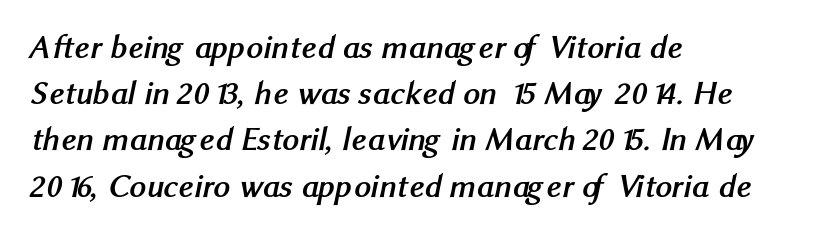
The image shows 33 px semibold sans-serif type; set left-aligned, normal line spacing (1.4x), normal letter spacing, not underlined; medium stroke contrast and a medium x-height.
